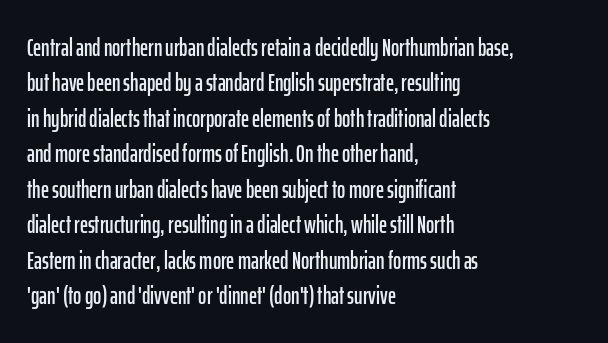
The image shows 25 px text type, upright; set left-aligned, normal line spacing (1.42x), normal letter spacing, not underlined.
